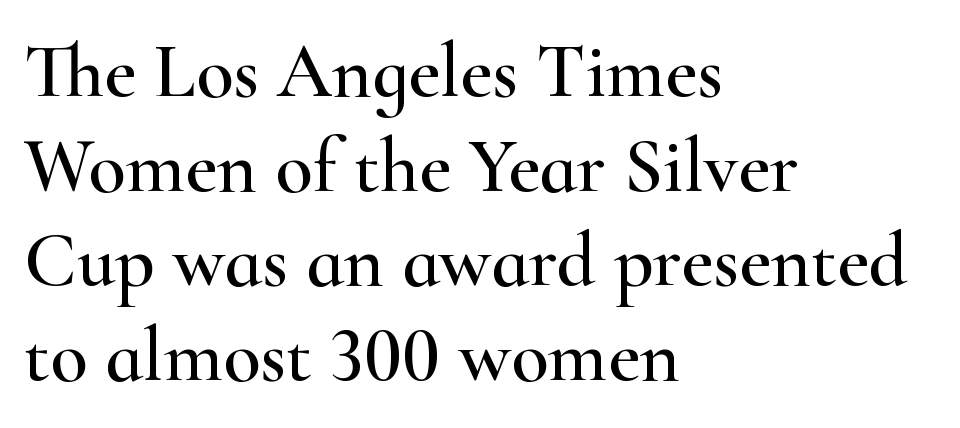
Q: Is the text italic (slanted)? A: No, it is upright.
Q: Is the typeface a serif or a sans-serif typeface? A: Serif.
Q: Is the text underlined? A: No.
Q: How is the paragraph aligned? A: Left-aligned.
Q: Is the spacing between letters normal or unusually wide? A: Normal.
Q: Width (condensed, normal, or wide)? A: Wide.
Q: Stroke contrast? A: High.
Q: x-height? A: Small.
Q: Monospaced? A: No.
